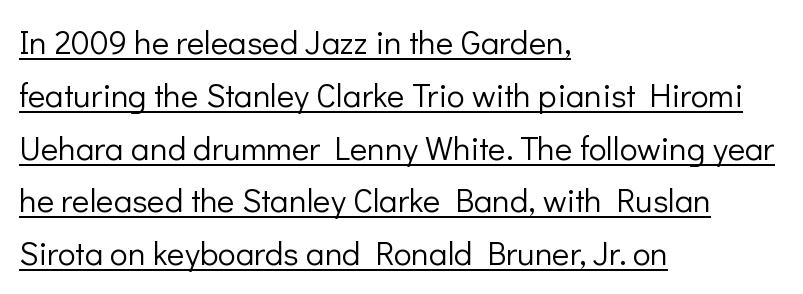
{"serif": "no", "italic": "no", "bold": "no", "weight": "light", "width": "normal", "stroke_contrast": "low", "x_height": "medium", "monospaced": "no", "underline": "yes", "align": "left", "line_spacing": "normal", "line_spacing_ratio": 1.6, "letter_spacing": "normal", "letter_spacing_em": 0.0, "glyph_px": 33}
